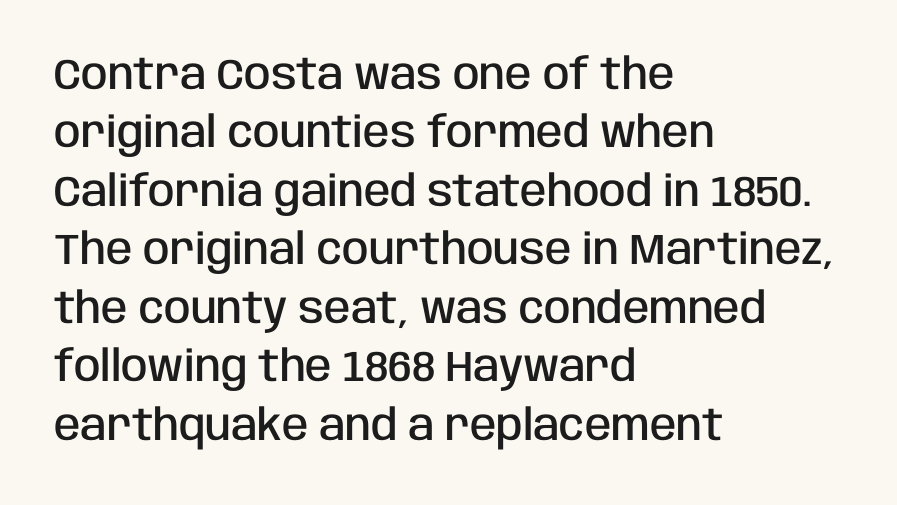
The image shows 43 px semibold, condensed sans-serif type, upright; set left-aligned, normal line spacing (1.36x), normal letter spacing, not underlined; low stroke contrast and a large x-height.
